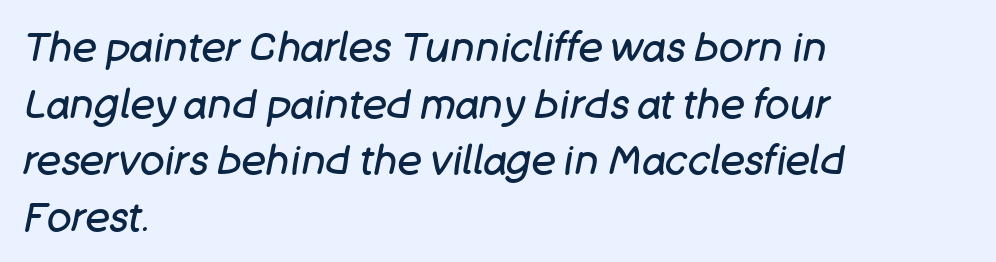
{"italic": "yes", "lean": "right", "slant_degrees": 11, "bold": "no", "weight": "regular", "width": "normal", "stroke_contrast": "low", "x_height": "large", "monospaced": "no", "underline": "no", "align": "left", "line_spacing": "normal", "line_spacing_ratio": 1.38, "letter_spacing": "normal", "letter_spacing_em": 0.0, "glyph_px": 41}
